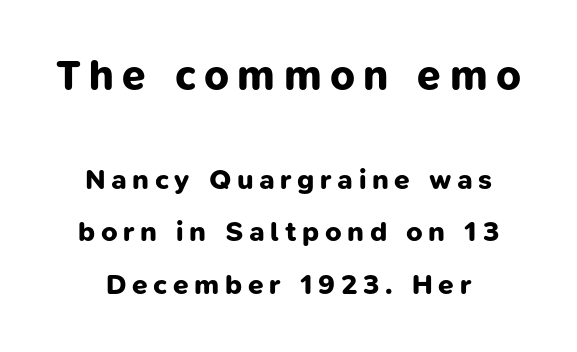
A clean baseline with only descenders dipping below it. Larger block? The one above; the one below is distinctly smaller. Varying glyph widths throughout — classic text-font behaviour. Each letter's strokes conclude bluntly, with no projecting serifs.
